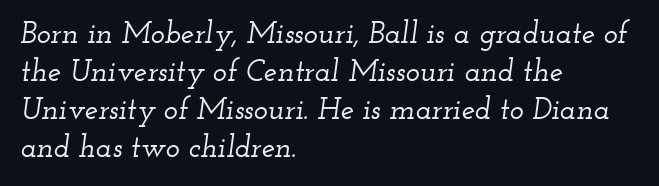
{"serif": "yes", "italic": "yes", "lean": "right", "slant_degrees": 12, "width": "wide", "stroke_contrast": "low", "x_height": "small", "monospaced": "no", "underline": "no", "align": "left", "line_spacing": "normal", "line_spacing_ratio": 1.27, "letter_spacing": "normal", "letter_spacing_em": 0.0, "glyph_px": 30}
